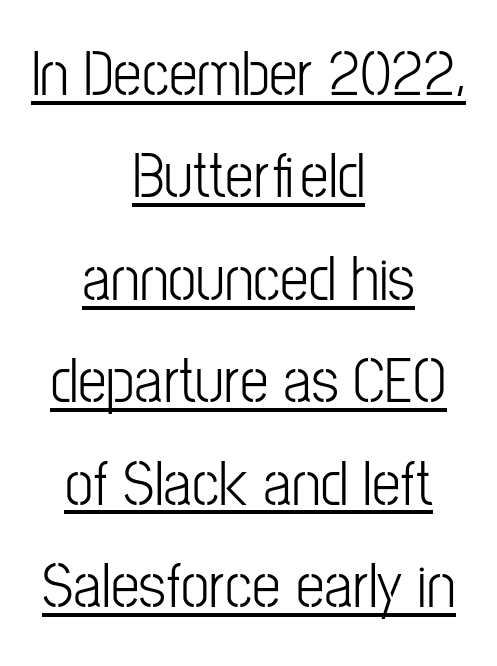
The image shows 64 px light, condensed sans-serif type, upright; set centered, normal line spacing (1.6x), normal letter spacing, underlined; low stroke contrast and a medium x-height.
